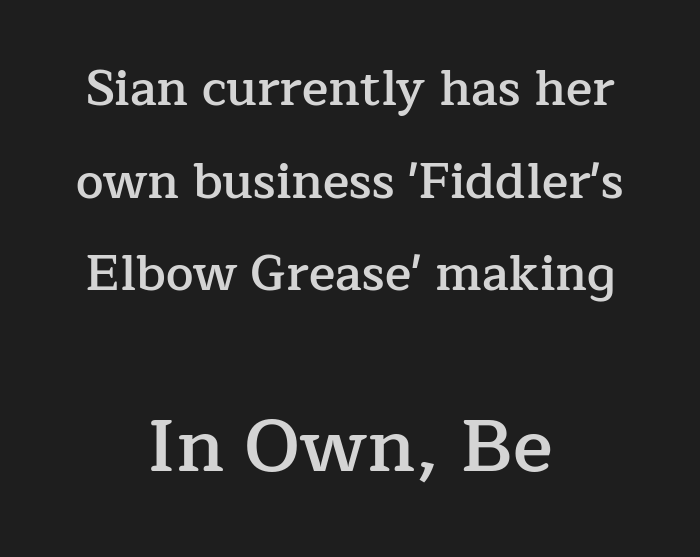
{"serif": "yes", "italic": "no", "bold": "semi", "weight": "semibold", "width": "normal", "stroke_contrast": "low", "x_height": "medium", "monospaced": "no", "underline": "no", "align": "center", "line_spacing_ratio": 1.89, "letter_spacing": "normal", "letter_spacing_em": 0.0, "larger_block": "second", "size_ratio": 1.51, "glyph_px": 74}
